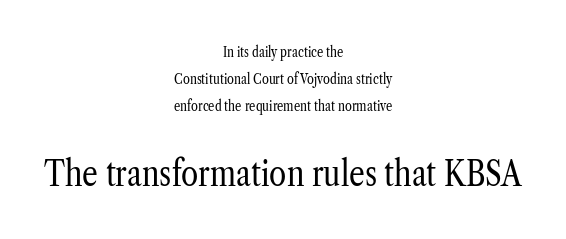
{"serif": "yes", "italic": "no", "bold": "no", "weight": "regular", "width": "condensed", "stroke_contrast": "low", "x_height": "medium", "monospaced": "no", "underline": "no", "align": "center", "line_spacing": "loose", "line_spacing_ratio": 1.92, "letter_spacing": "normal", "letter_spacing_em": 0.0, "larger_block": "second", "size_ratio": 2.5, "glyph_px": 35}
